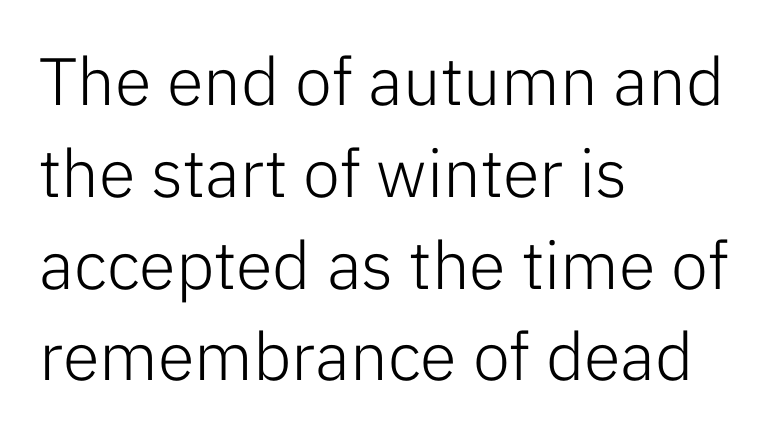
Q: Is the text bold? A: No.
Q: Is the text italic (slanted)? A: No, it is upright.
Q: Is the typeface a serif or a sans-serif typeface? A: Sans-serif.
Q: Is the text underlined? A: No.
Q: How is the paragraph aligned? A: Left-aligned.
Q: Is the spacing between letters normal or unusually wide? A: Normal.
Q: Is the spacing between lines tight, normal or loose? A: Normal.
Q: Width (condensed, normal, or wide)? A: Normal.
Q: Stroke contrast? A: Low.
Q: x-height? A: Medium.
Q: Monospaced? A: No.
